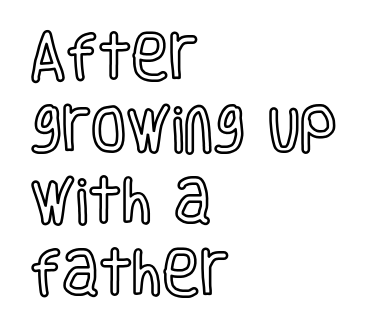
{"italic": "no", "width": "condensed", "x_height": "large", "monospaced": "no", "underline": "no", "align": "left", "line_spacing": "normal", "line_spacing_ratio": 1.41, "letter_spacing": "normal", "letter_spacing_em": 0.0, "glyph_px": 51}
